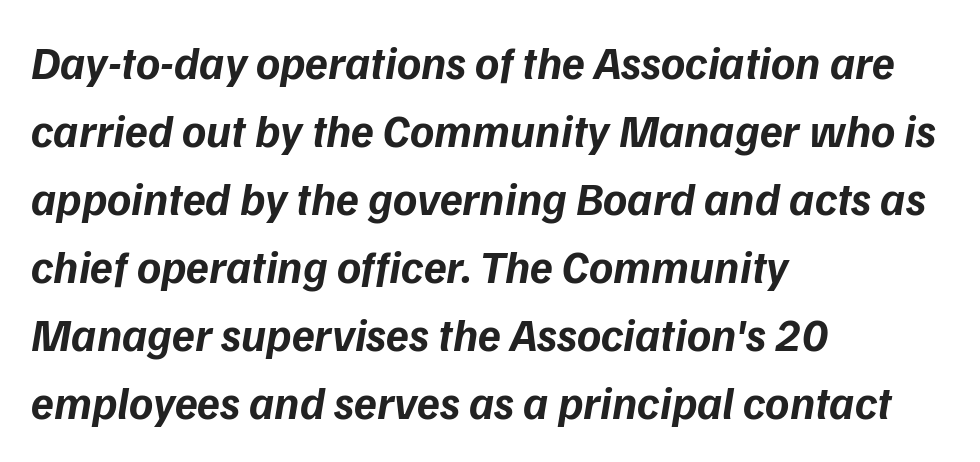
The image shows 46 px bold sans-serif type; set left-aligned, normal line spacing (1.48x), normal letter spacing, not underlined; low stroke contrast and a medium x-height.
